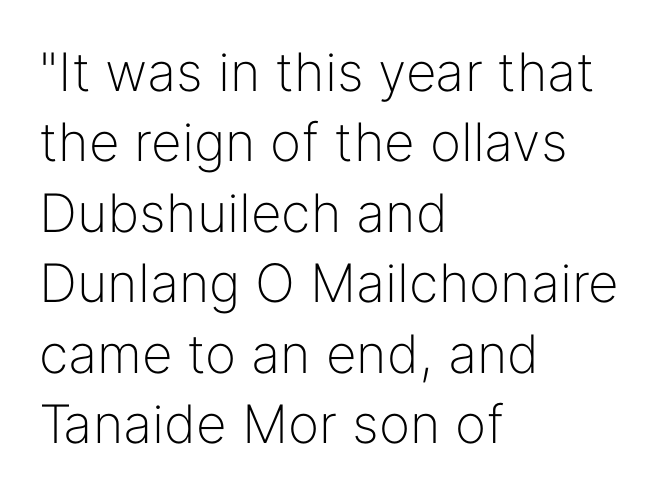
Q: Is the text bold? A: No.
Q: Is the text italic (slanted)? A: No, it is upright.
Q: Is the typeface a serif or a sans-serif typeface? A: Sans-serif.
Q: Is the text underlined? A: No.
Q: How is the paragraph aligned? A: Left-aligned.
Q: Is the spacing between letters normal or unusually wide? A: Normal.
Q: Is the spacing between lines tight, normal or loose? A: Normal.
Q: Width (condensed, normal, or wide)? A: Normal.
Q: Stroke contrast? A: Low.
Q: x-height? A: Medium.
Q: Monospaced? A: No.
